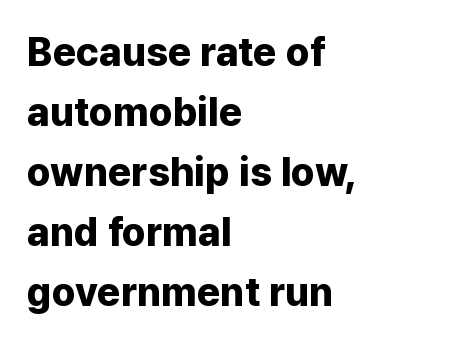
Evenly set lines give the paragraph a standard silhouette. Does the lettering tilt? It doesn't — this is upright. Heft: maximum for text — a bold. These lines stack with their left ends in a neat column. Spacing between characters is what you'd get straight out of the box.
